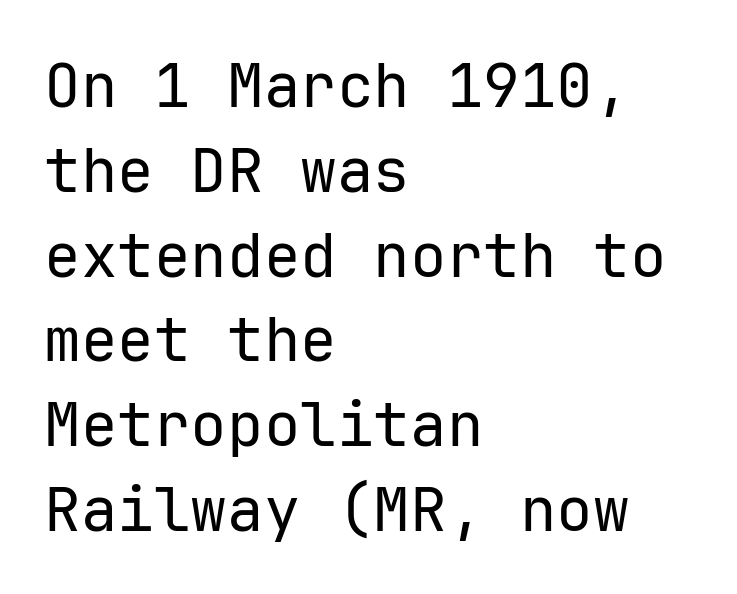
Q: Is the text bold? A: No.
Q: Is the text italic (slanted)? A: No, it is upright.
Q: Is the typeface a serif or a sans-serif typeface? A: Sans-serif.
Q: Is the text underlined? A: No.
Q: How is the paragraph aligned? A: Left-aligned.
Q: Is the spacing between letters normal or unusually wide? A: Normal.
Q: Is the spacing between lines tight, normal or loose? A: Normal.
Q: Width (condensed, normal, or wide)? A: Normal.
Q: Stroke contrast? A: Low.
Q: x-height? A: Medium.
Q: Monospaced? A: Yes.
